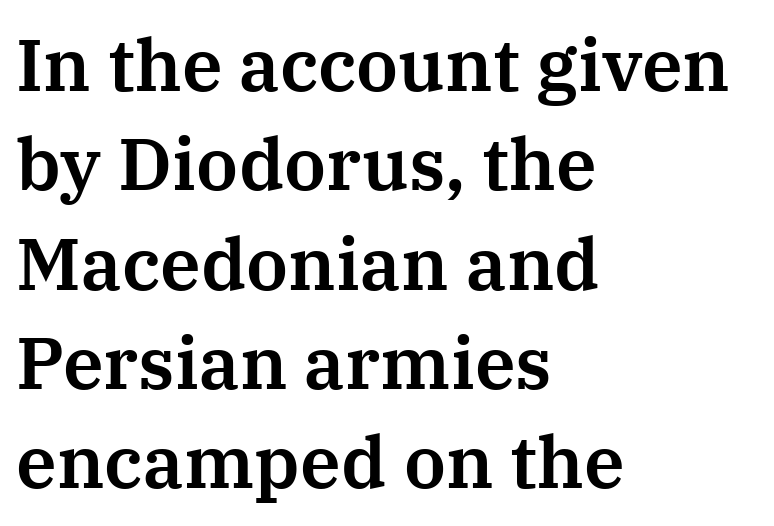
{"serif": "yes", "italic": "no", "width": "normal", "stroke_contrast": "medium", "x_height": "medium", "monospaced": "no", "underline": "no", "align": "left", "line_spacing": "normal", "line_spacing_ratio": 1.36, "letter_spacing": "normal", "letter_spacing_em": 0.0, "glyph_px": 73}
